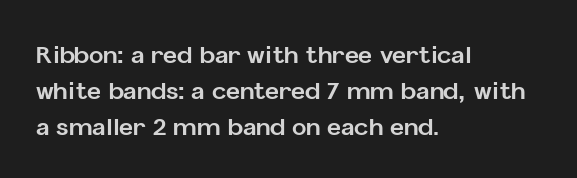
{"italic": "no", "bold": "yes", "underline": "no", "align": "left", "line_spacing": "normal", "line_spacing_ratio": 1.49, "letter_spacing": "normal", "letter_spacing_em": 0.0, "glyph_px": 24}
